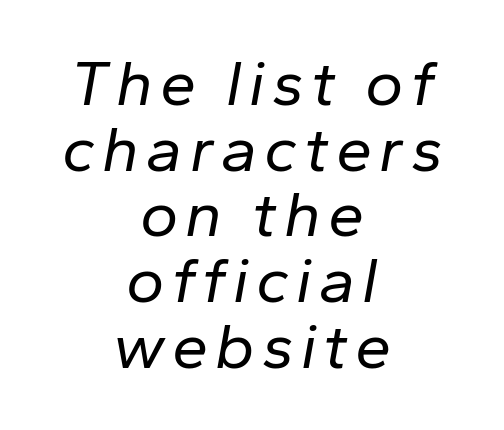
{"italic": "yes", "lean": "right", "slant_degrees": 10, "bold": "no", "weight": "regular", "width": "normal", "stroke_contrast": "low", "x_height": "medium", "monospaced": "no", "underline": "no", "align": "center", "line_spacing": "tight", "line_spacing_ratio": 1.01, "glyph_px": 65}
